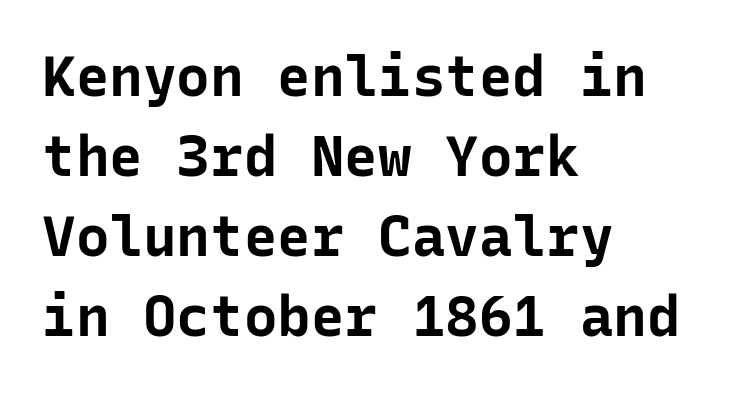
The letters march in equal steps, a hallmark of fixed-pitch type. Compared with typical body copy, the letter spacing here is the same. The foot of each line stays bare and open. Each new line begins a customary step beneath the previous one. The typesetter chose a ragged-right arrangement here. Rendered with straight, roman letterforms.
